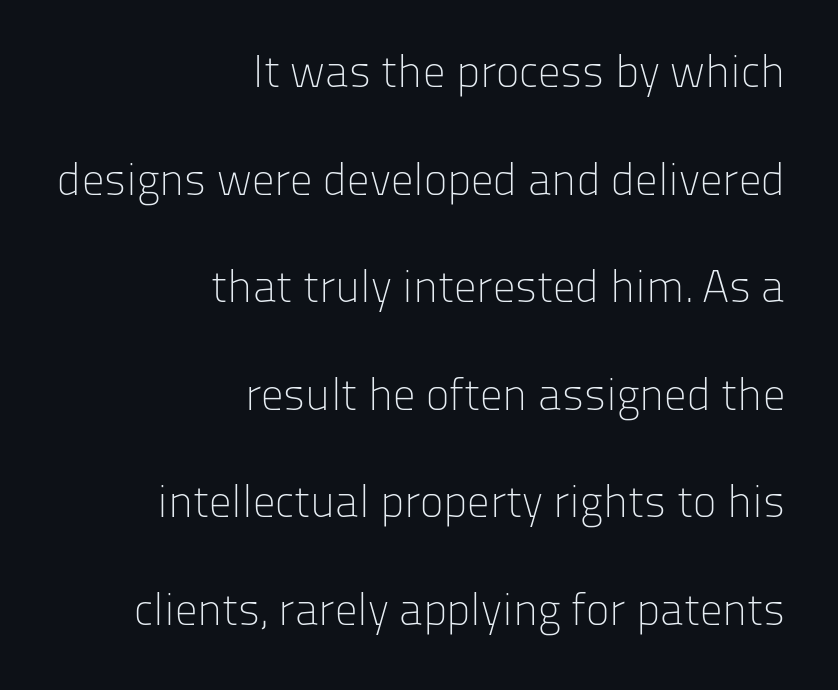
The font is comparable to plain body text, perhaps lighter. All the whitespace from short lines collects on the left. Notice the wide empty band between every row — that's loose leading. The typeface chosen for these lines omits serifs. Nothing unusual about the tracking: characters are spaced as the font intends. Any mark beneath the type? The region is blank.
